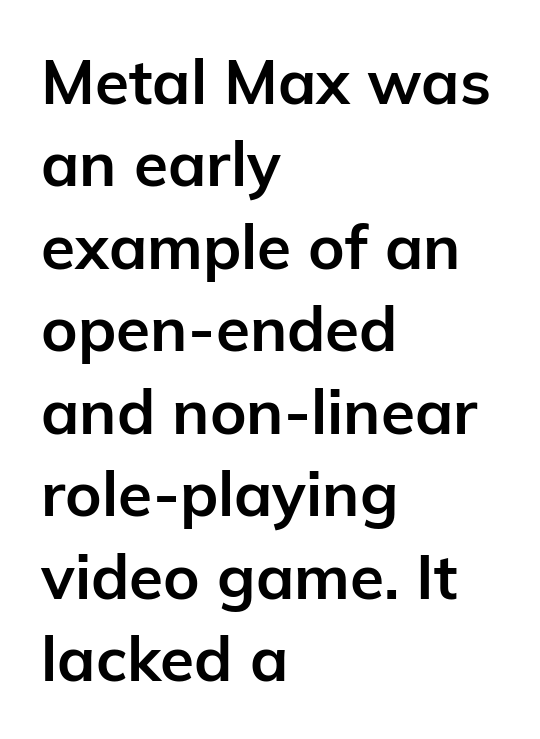
The typeface chosen for these lines omits serifs. The sample has been set heavy, in full bold. Spacing between characters is what you'd get straight out of the box. Upright lettering throughout. Descenders hang freely into open space.
